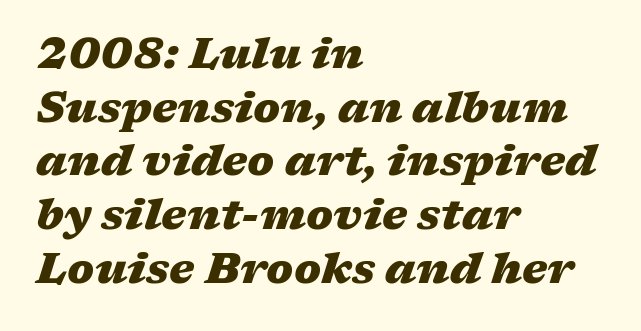
The image shows 43 px heavy, wide type, italic (leaning right); set left-aligned, normal line spacing (1.25x), normal letter spacing, not underlined; medium stroke contrast and a medium x-height.
